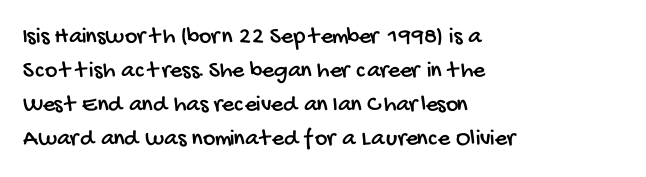
{"underline": "no", "align": "left", "line_spacing": "normal", "line_spacing_ratio": 1.41, "letter_spacing": "normal", "letter_spacing_em": 0.0, "glyph_px": 24}
